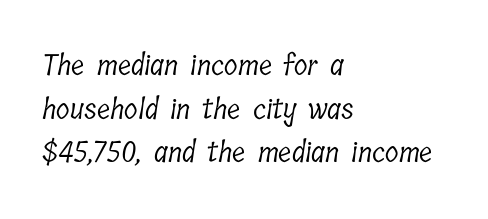
{"serif": "yes", "bold": "no", "weight": "light", "width": "condensed", "stroke_contrast": "low", "x_height": "medium", "monospaced": "no", "underline": "no", "align": "left", "line_spacing": "normal", "line_spacing_ratio": 1.56, "letter_spacing": "normal", "letter_spacing_em": 0.0, "glyph_px": 28}
